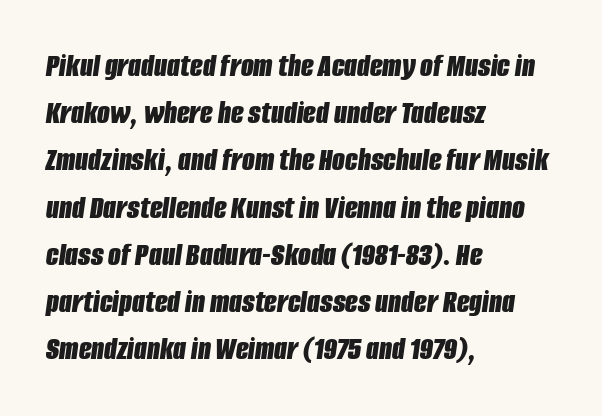
The image shows 33 px bold, condensed type, italic (leaning right); set left-aligned, normal line spacing (1.43x), normal letter spacing, not underlined; low stroke contrast and a large x-height.
